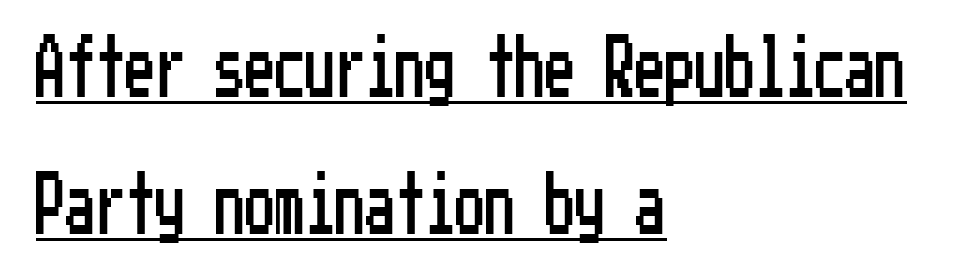
Q: Is the text italic (slanted)? A: No, it is upright.
Q: Is the typeface a serif or a sans-serif typeface? A: Sans-serif.
Q: Is the text underlined? A: Yes.
Q: How is the paragraph aligned? A: Left-aligned.
Q: Is the spacing between letters normal or unusually wide? A: Normal.
Q: Is the spacing between lines tight, normal or loose? A: Loose.
Q: Width (condensed, normal, or wide)? A: Condensed.
Q: Stroke contrast? A: Low.
Q: x-height? A: Medium.
